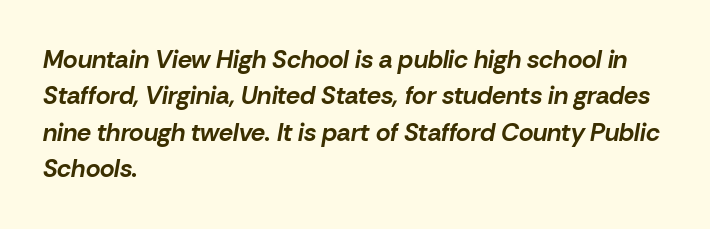
Characters follow at the spacing the type designer built in. On the weight axis this lands at bold, roughly 700. Only glyphs here, with clear space below each row. Rows of type keep a routine distance in the vertical direction. The text carries the slant typical of an italic or oblique font. The text block is weighted toward the left margin, trailing off unevenly rightward.
